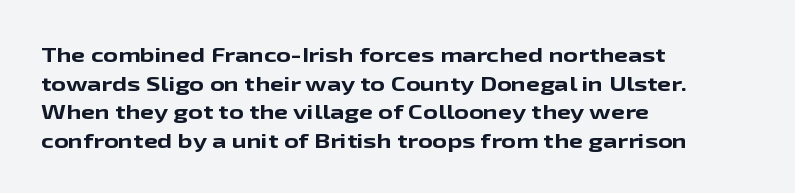
This sample uses an upright cut, with every glyph sitting square on the baseline. Only glyphs here, with clear space below each row. Visually the block forms a straight wall on the left and a jagged coastline on the right. Its strokes are broad and dark, the hallmark of bold type. This block has exactly the height ordinary leading produces. The passage shown has conventional tracking throughout.
